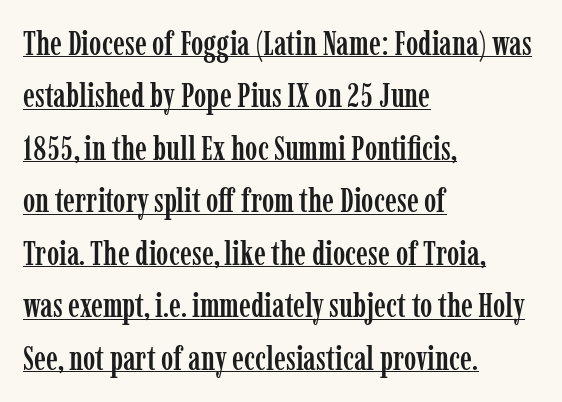
Q: Is the text italic (slanted)? A: No, it is upright.
Q: Is the typeface a serif or a sans-serif typeface? A: Serif.
Q: Is the text underlined? A: Yes.
Q: How is the paragraph aligned? A: Left-aligned.
Q: Is the spacing between letters normal or unusually wide? A: Normal.
Q: Is the spacing between lines tight, normal or loose? A: Normal.
Q: Width (condensed, normal, or wide)? A: Condensed.
Q: Stroke contrast? A: Low.
Q: x-height? A: Medium.
Q: Monospaced? A: No.
